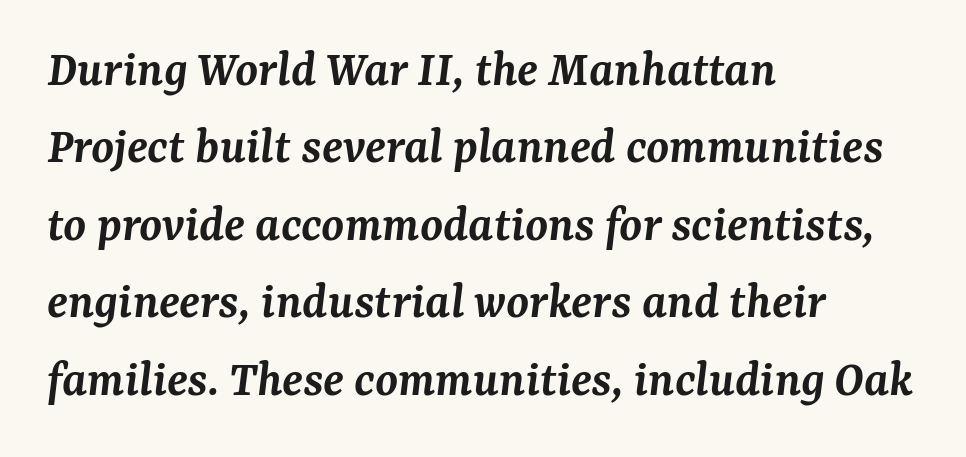
The image shows 52 px semibold serif type, italic (leaning right); set left-aligned, normal line spacing (1.49x), normal letter spacing, not underlined; medium stroke contrast and a medium x-height.
